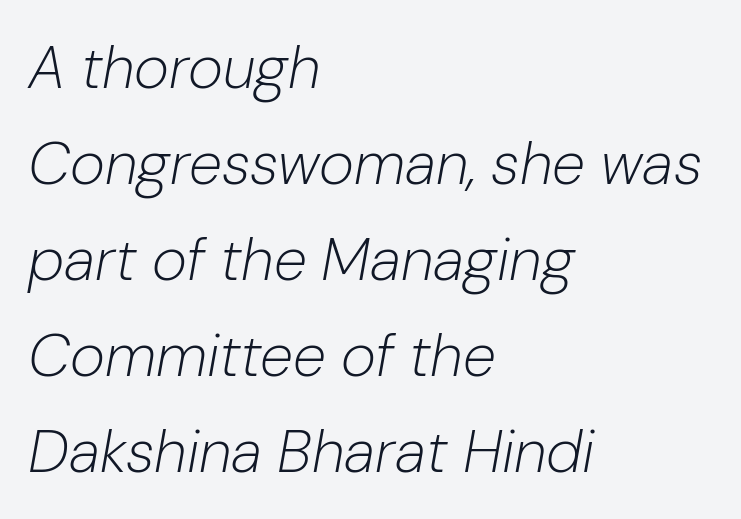
{"italic": "yes", "lean": "right", "slant_degrees": 10, "bold": "no", "weight": "light", "width": "normal", "stroke_contrast": "low", "x_height": "medium", "monospaced": "no", "underline": "no", "align": "left", "line_spacing": "normal", "line_spacing_ratio": 1.6, "letter_spacing": "normal", "letter_spacing_em": 0.0, "glyph_px": 60}
